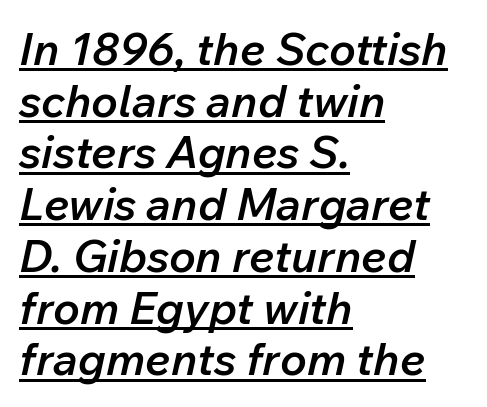
{"italic": "yes", "lean": "right", "slant_degrees": 12, "bold": "semi", "weight": "semibold", "width": "normal", "stroke_contrast": "low", "x_height": "medium", "monospaced": "no", "underline": "yes", "align": "left", "line_spacing": "tight", "line_spacing_ratio": 1.15, "letter_spacing": "normal", "letter_spacing_em": 0.0, "glyph_px": 45}
